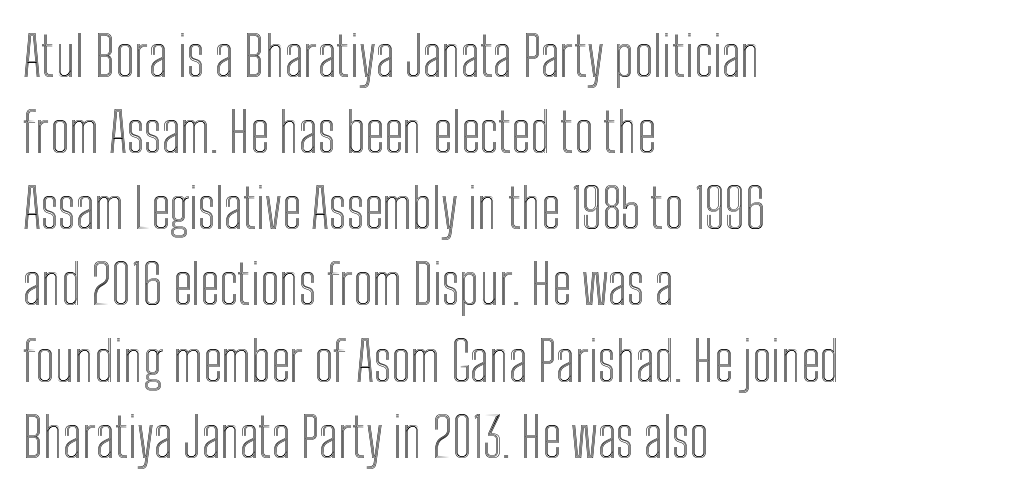
Students, note that the glyphs here touch the page at normal intervals. If you measured baseline to baseline, you'd find a middling distance. Each row of text sits above clean, open space. Line starts are locked; line ends wander. The axis of the letterforms is exactly vertical. Character widths vary here, with narrow letters taking less room than wide ones.
